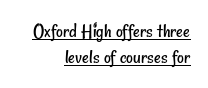
Q: Is the text bold? A: No.
Q: Is the text underlined? A: Yes.
Q: How is the paragraph aligned? A: Right-aligned.
Q: Is the spacing between letters normal or unusually wide? A: Normal.
